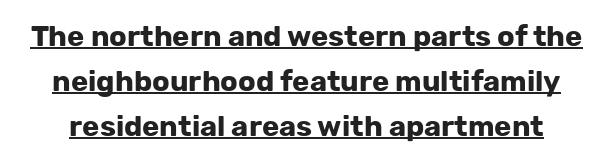
Q: Is the text bold? A: Yes.
Q: Is the text italic (slanted)? A: No, it is upright.
Q: Is the typeface a serif or a sans-serif typeface? A: Sans-serif.
Q: Is the text underlined? A: Yes.
Q: Is the spacing between letters normal or unusually wide? A: Normal.
Q: Is the spacing between lines tight, normal or loose? A: Normal.
Q: Width (condensed, normal, or wide)? A: Normal.
Q: Stroke contrast? A: Low.
Q: x-height? A: Medium.
Q: Monospaced? A: No.
